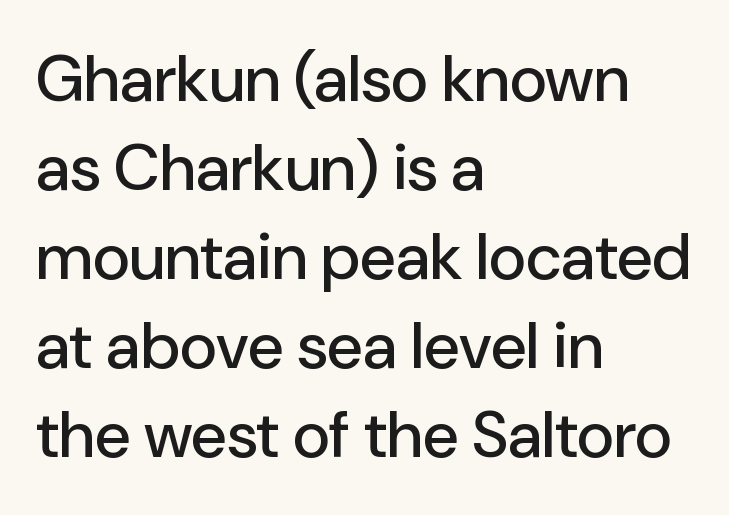
The image shows 65 px sans-serif type, upright; set left-aligned, normal line spacing (1.37x), normal letter spacing, not underlined; low stroke contrast and a medium x-height.
